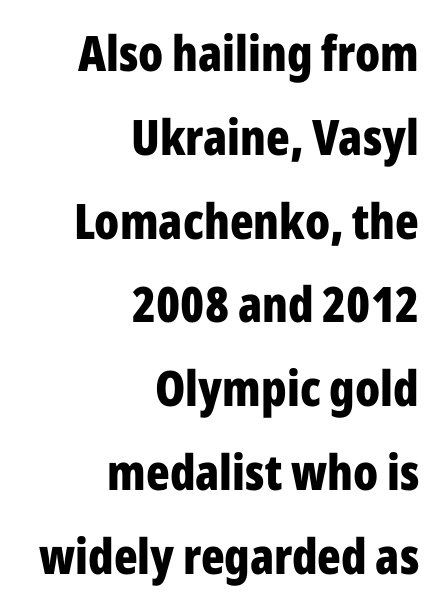
{"serif": "no", "italic": "no", "bold": "yes", "weight": "bold", "width": "condensed", "stroke_contrast": "low", "x_height": "medium", "monospaced": "no", "underline": "no", "align": "right", "line_spacing_ratio": 1.71, "letter_spacing": "normal", "letter_spacing_em": 0.0, "glyph_px": 49}
